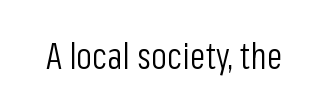
{"serif": "no", "italic": "no", "bold": "no", "weight": "light", "width": "condensed", "stroke_contrast": "low", "x_height": "medium", "monospaced": "no", "underline": "no", "letter_spacing": "normal", "letter_spacing_em": 0.0, "glyph_px": 36}
